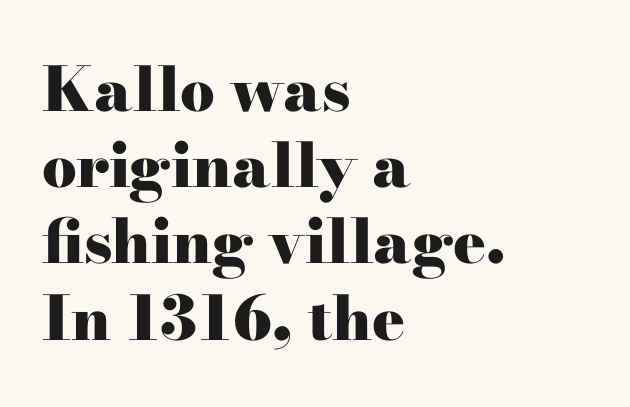
Q: Is the text bold? A: Yes.
Q: Is the text italic (slanted)? A: No, it is upright.
Q: Is the typeface a serif or a sans-serif typeface? A: Serif.
Q: Is the text underlined? A: No.
Q: How is the paragraph aligned? A: Left-aligned.
Q: Is the spacing between letters normal or unusually wide? A: Normal.
Q: Is the spacing between lines tight, normal or loose? A: Normal.
Q: Width (condensed, normal, or wide)? A: Wide.
Q: Stroke contrast? A: High.
Q: x-height? A: Small.
Q: Monospaced? A: No.
